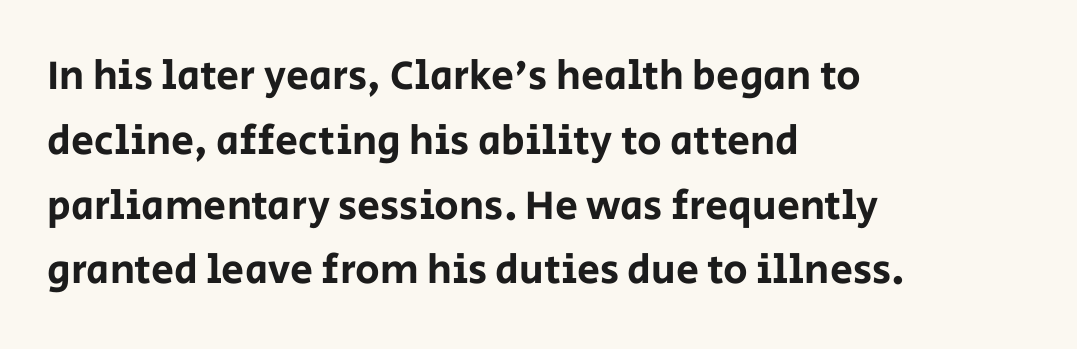
The image shows 41 px sans-serif type, upright; set left-aligned, normal line spacing (1.58x), normal letter spacing, not underlined; low stroke contrast and a large x-height.
